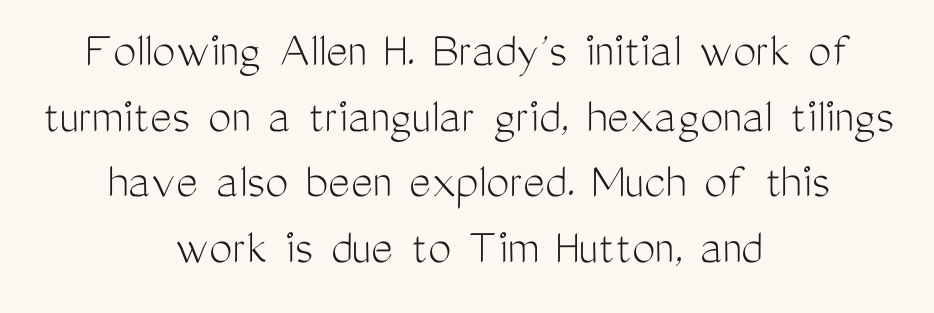
The rag falls on both sides of this text block equally. You could call the tracking neutral — neither tight nor loose. The text was rendered using a sans face with plain stroke endings. Lines of text with bare space underneath. One glance says typical: line gaps are just what's usual. Here the designer chose a conventional face with non-uniform glyph widths.
